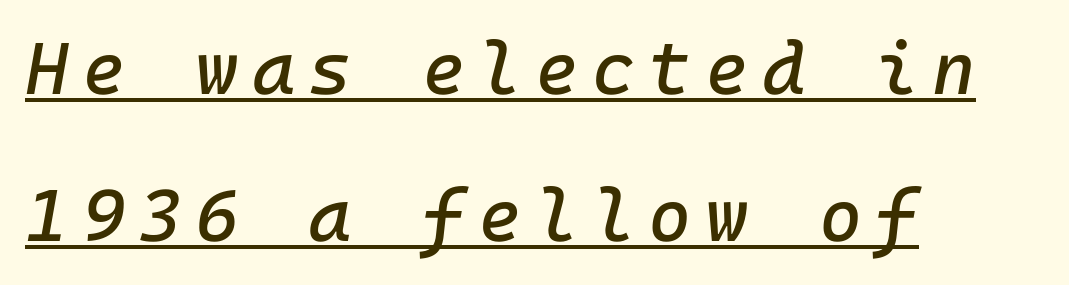
{"italic": "yes", "lean": "right", "slant_degrees": 10, "width": "normal", "stroke_contrast": "low", "x_height": "medium", "underline": "yes", "align": "left", "line_spacing": "loose", "line_spacing_ratio": 1.99, "glyph_px": 74}
